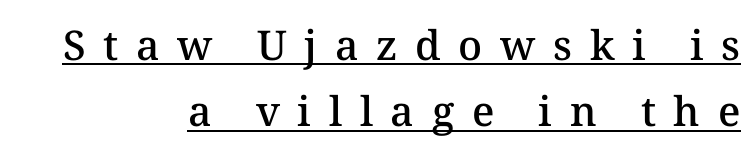
A somewhat darkened texture: the type is semibold rather than bold. You can see a thin bar hugging the bottom of the glyphs. Normally led — the rows are evenly, conventionally spaced. The typography opts for an upright posture over an oblique one. Caption: multi-line text, flush right, ragged left. Spacing between characters has been opened up far beyond the box default.
